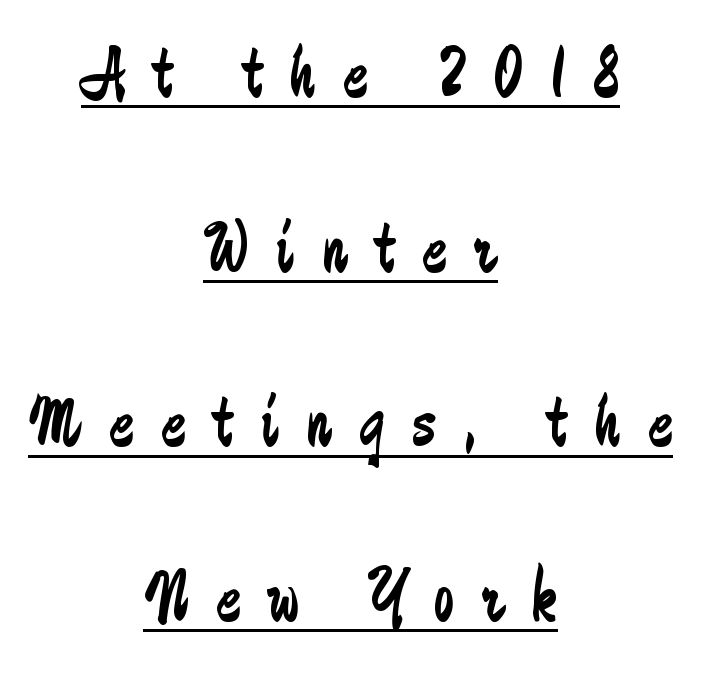
Q: Is the text bold? A: No.
Q: Is the text italic (slanted)? A: Yes.
Q: Is the typeface a serif or a sans-serif typeface? A: Sans-serif.
Q: Is the text underlined? A: Yes.
Q: How is the paragraph aligned? A: Centered.
Q: Is the spacing between letters normal or unusually wide? A: Unusually wide.
Q: Is the spacing between lines tight, normal or loose? A: Loose.
Q: Width (condensed, normal, or wide)? A: Condensed.
Q: Stroke contrast? A: Low.
Q: x-height? A: Small.
Q: Monospaced? A: No.
